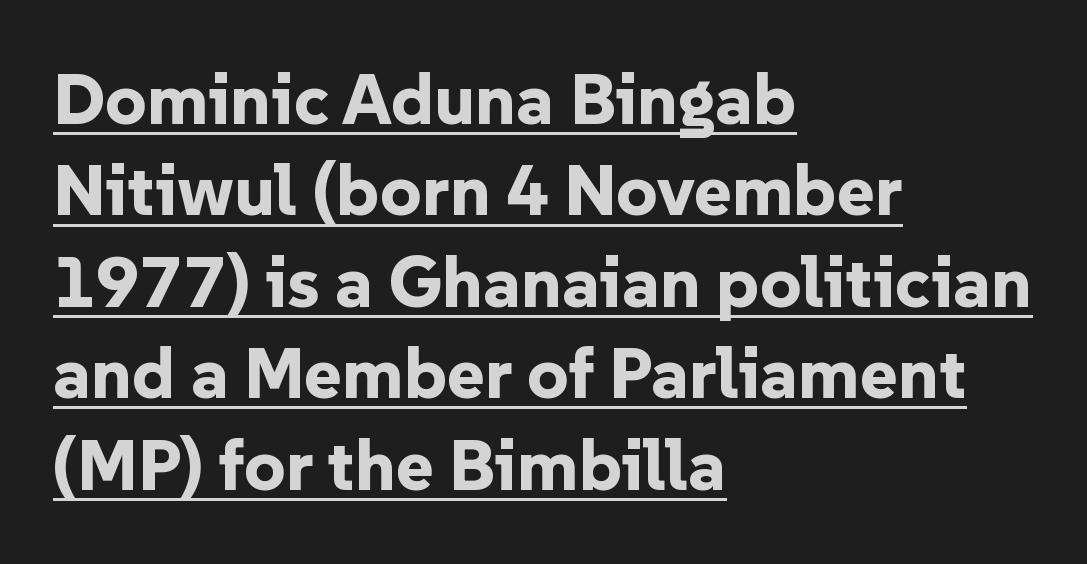
{"serif": "no", "italic": "no", "bold": "yes", "weight": "bold", "width": "normal", "stroke_contrast": "low", "x_height": "medium", "monospaced": "no", "underline": "yes", "align": "left", "line_spacing": "normal", "line_spacing_ratio": 1.27, "letter_spacing": "normal", "letter_spacing_em": 0.0, "glyph_px": 72}
